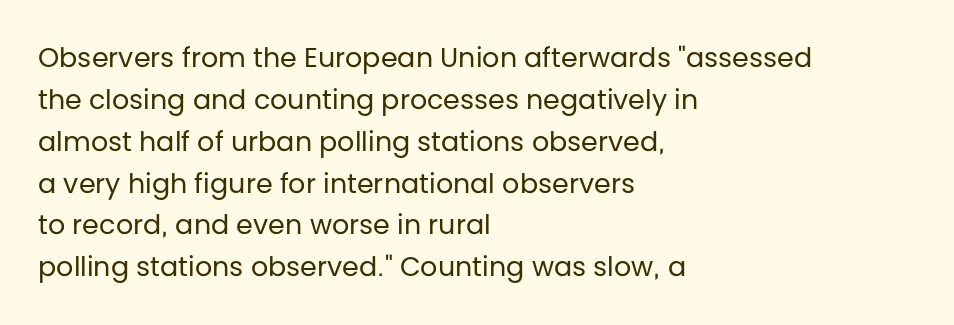
{"italic": "no", "bold": "no", "underline": "no", "align": "left", "line_spacing": "normal", "line_spacing_ratio": 1.55, "letter_spacing": "normal", "letter_spacing_em": 0.0, "glyph_px": 27}
